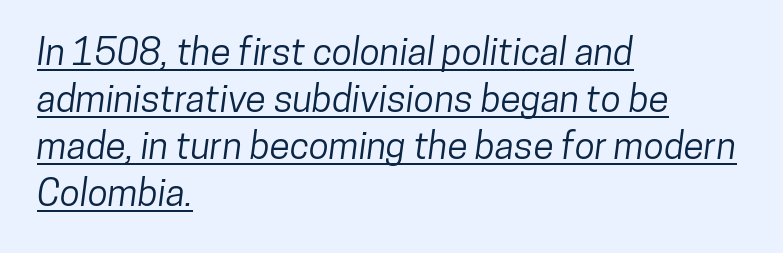
Somebody hit Ctrl+U on this one — the words are underlined. I'd call this a sans setting — the letters go barefoot. Leading: standard. Spacing between characters is what you'd get straight out of the box. The setting favours the left margin, as ordinary paragraphs usually do. The passage shown is typed in a proportional face where columns would drift.
